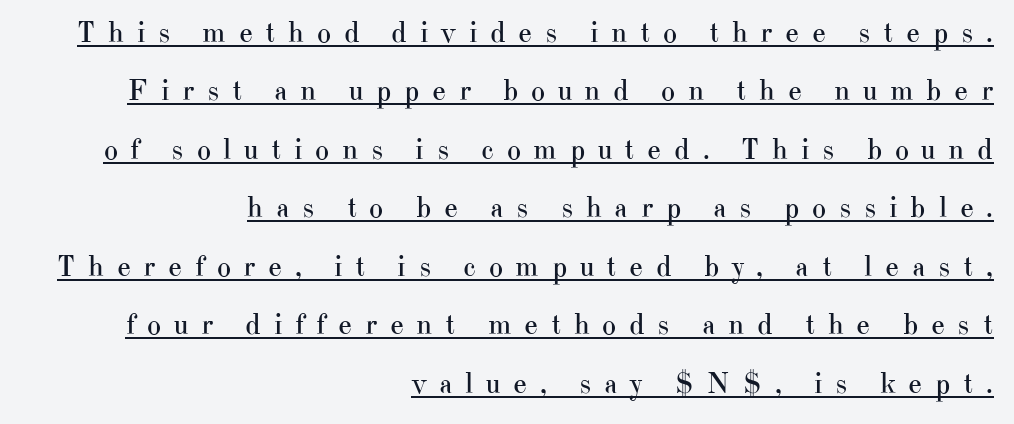
Each new line begins a long way beneath the previous one. Looks like regular typesetting: each glyph gets only the width it needs. The words here are underlined. You can tell it's not italic because the verticals are truly vertical.
